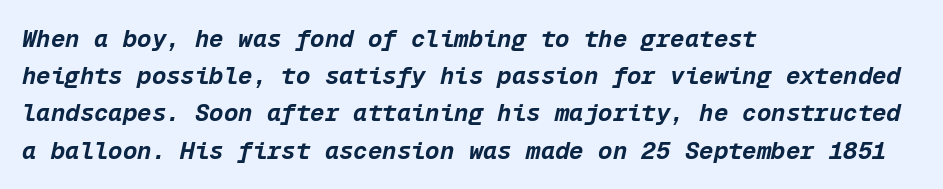
The image shows 24 px bold type, italic (leaning right); set left-aligned, normal line spacing (1.55x), normal letter spacing, not underlined.
